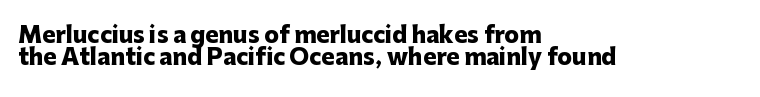
The image shows 22 px bold type, upright; set left-aligned, tight line spacing (1.01x), normal letter spacing, not underlined.
